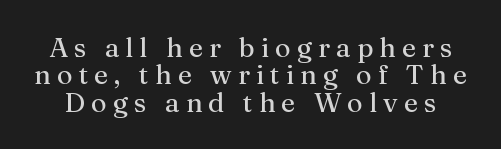
Characters remain perfectly vertical along every line. Bare-footed words on every line. Words appear elongated and porous because spacing is wide. On a weight scale, this lands at 450 or below. The lines are packed closely together with very little leading.
